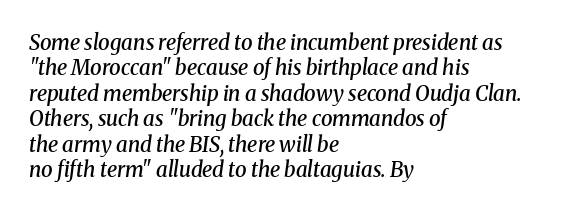
The image shows 21 px text type, italic (leaning right); set left-aligned, line spacing 1.21x, normal letter spacing, not underlined.
